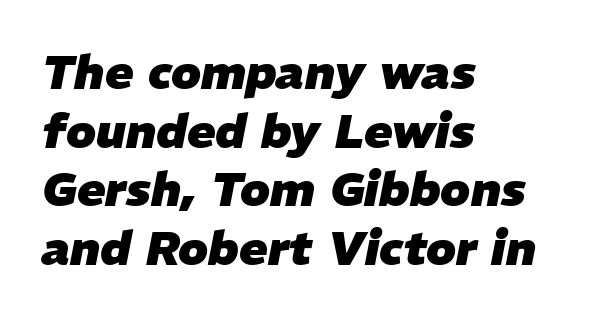
Q: Is the text bold? A: Yes.
Q: Is the text italic (slanted)? A: Yes, it leans right by about 11 degrees.
Q: Is the text underlined? A: No.
Q: How is the paragraph aligned? A: Left-aligned.
Q: Is the spacing between letters normal or unusually wide? A: Normal.
Q: Is the spacing between lines tight, normal or loose? A: Normal.
Q: Width (condensed, normal, or wide)? A: Normal.
Q: Stroke contrast? A: Low.
Q: x-height? A: Medium.
Q: Monospaced? A: No.
